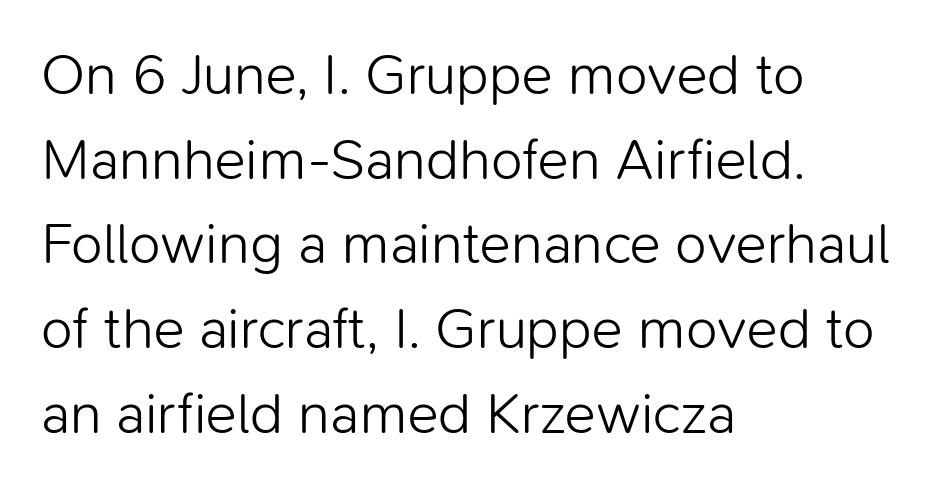
These lines stack with their left ends in a neat column. The line texture is even and compact thanks to regular tracking. You can tell from the bare stems that sans-serif type was used. The vertical gap from one line to the next is medium.
